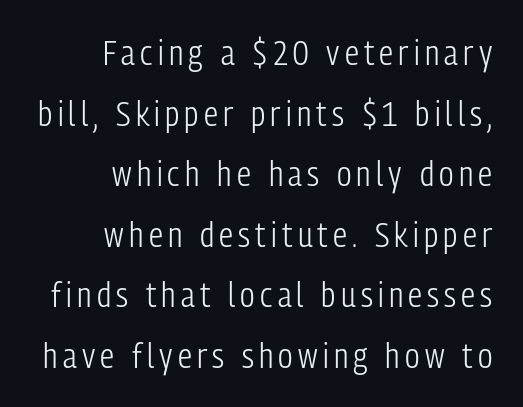
The image shows 35 px light, condensed sans-serif type, upright; set right-aligned, line spacing 1.73x, not underlined; low stroke contrast and a medium x-height.
